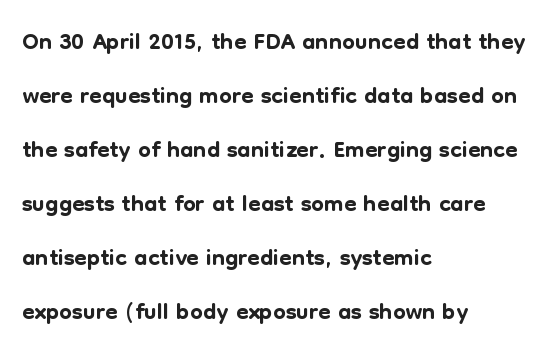
Q: Is the text italic (slanted)? A: No, it is upright.
Q: Is the typeface a serif or a sans-serif typeface? A: Sans-serif.
Q: Is the text underlined? A: No.
Q: How is the paragraph aligned? A: Left-aligned.
Q: Is the spacing between letters normal or unusually wide? A: Normal.
Q: Is the spacing between lines tight, normal or loose? A: Normal.
Q: Width (condensed, normal, or wide)? A: Normal.
Q: Stroke contrast? A: Low.
Q: x-height? A: Medium.
Q: Monospaced? A: No.
